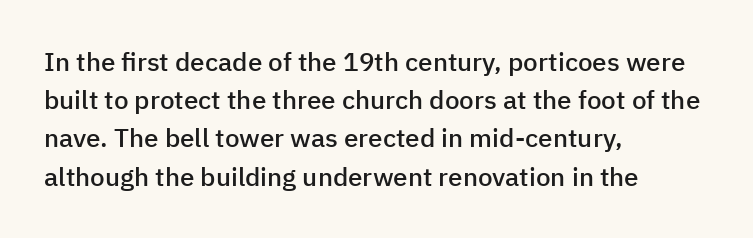
The image shows 26 px text type, upright; set left-aligned, normal line spacing (1.47x), normal letter spacing, not underlined.
